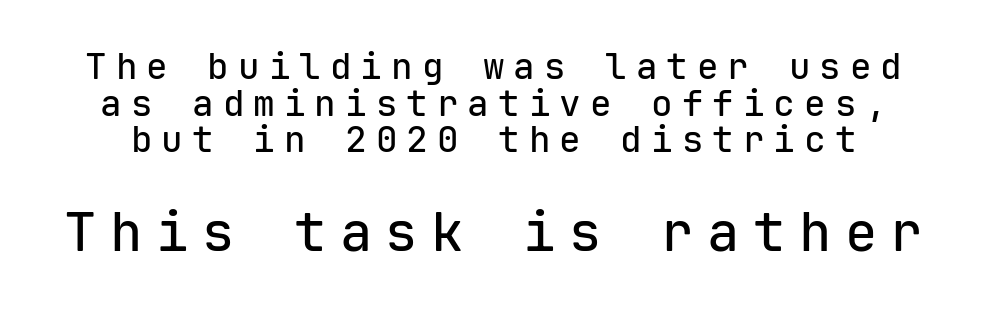
Q: Is the text italic (slanted)? A: No, it is upright.
Q: Is the typeface a serif or a sans-serif typeface? A: Sans-serif.
Q: Is the text underlined? A: No.
Q: Is the spacing between letters normal or unusually wide? A: Unusually wide.
Q: Is the spacing between lines tight, normal or loose? A: Tight.
Q: Which block of text is set in a larger size, the first (top) or the second (bottom)? A: The second (bottom) one.
Q: Width (condensed, normal, or wide)? A: Normal.
Q: Stroke contrast? A: Low.
Q: x-height? A: Medium.
Q: Monospaced? A: Yes.
